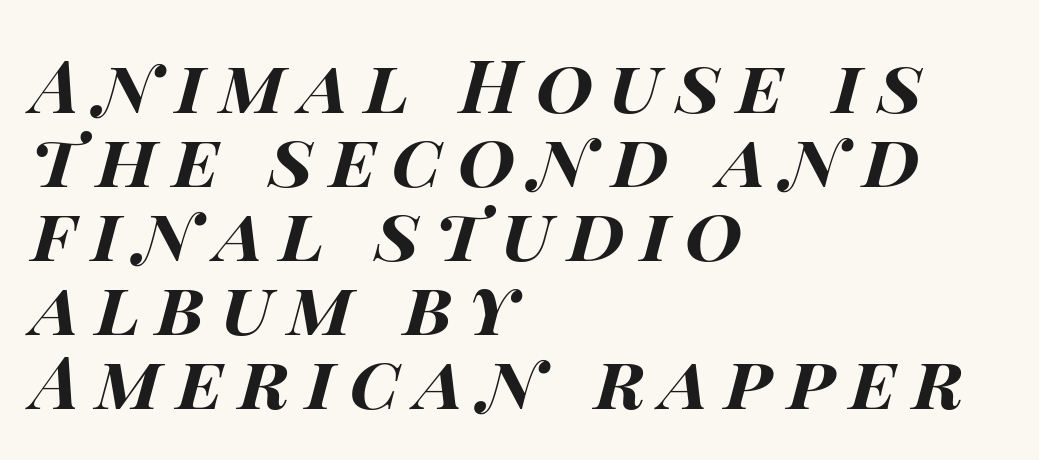
Q: Is the text bold? A: Yes.
Q: Is the text italic (slanted)? A: Yes, it leans right by about 15 degrees.
Q: Is the text underlined? A: No.
Q: How is the paragraph aligned? A: Left-aligned.
Q: Is the spacing between letters normal or unusually wide? A: Unusually wide.
Q: Is the spacing between lines tight, normal or loose? A: Tight.
Q: Width (condensed, normal, or wide)? A: Wide.
Q: Stroke contrast? A: High.
Q: x-height? A: Large.
Q: Monospaced? A: No.
